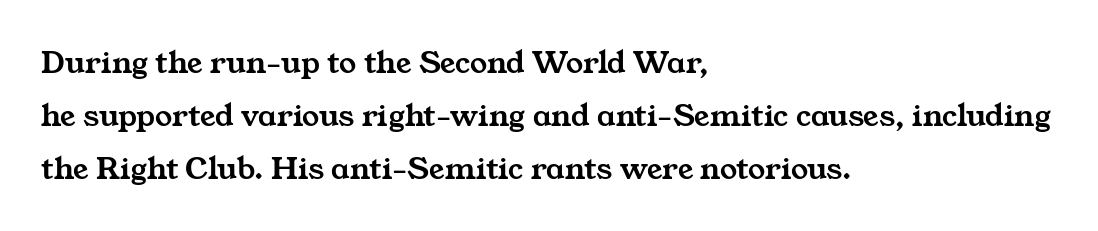
{"serif": "yes", "width": "wide", "stroke_contrast": "medium", "x_height": "medium", "monospaced": "no", "underline": "no", "align": "left", "line_spacing": "normal", "line_spacing_ratio": 1.56, "letter_spacing": "normal", "letter_spacing_em": 0.0, "glyph_px": 34}
